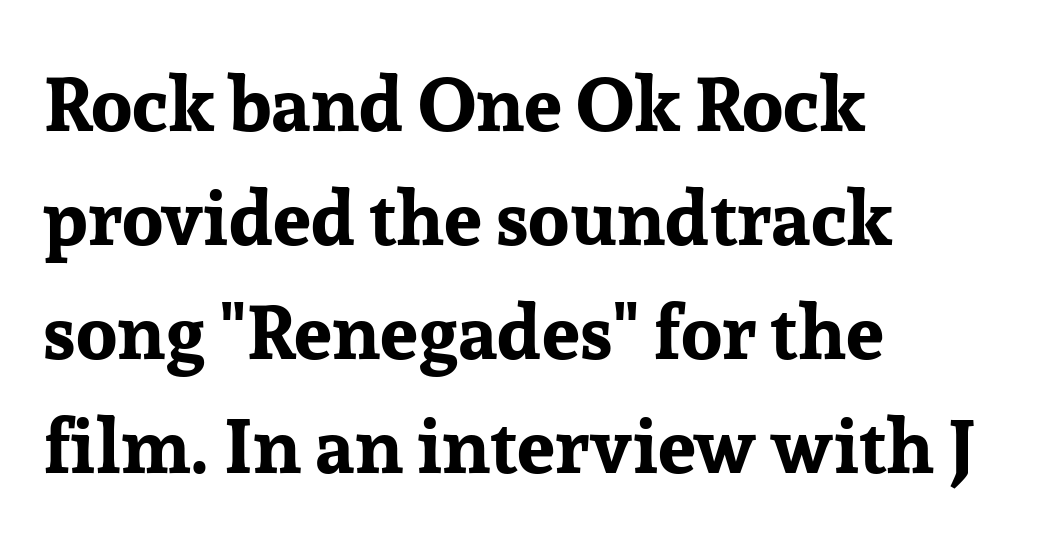
What weight is shown? A full bold with thick strokes. The axis of the letterforms is exactly vertical. A typesetter would call this leading conventional body-copy spacing. Serifs: yes, visible at the terminals of the letterforms. Note the varied advance widths — an 'i' is clearly narrower than an 'm'.
